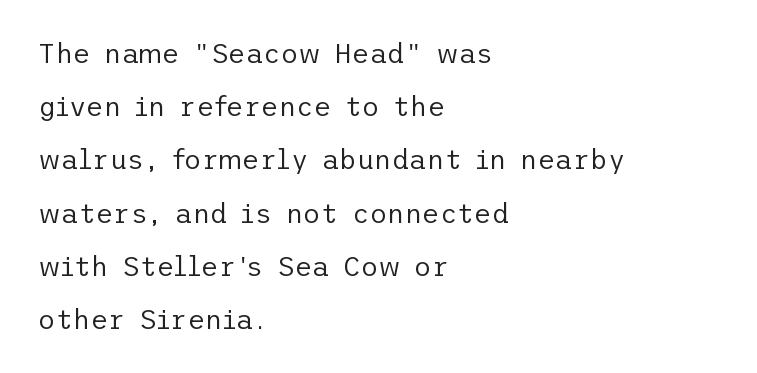
The rendering uses a large line-height, opening up the rows. Anything drawn beneath the words? Only blank space. Line beginnings align vertically; line endings do not. Every character sits straight up, as roman type does. No letter is thick-stroked: the sample isn't bold.
